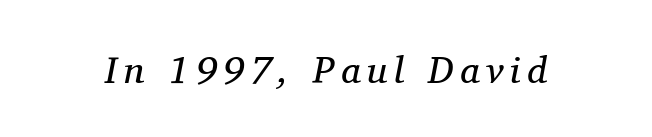
The image shows 38 px regular-weight serif type, italic (leaning right); set not underlined; medium stroke contrast and a medium x-height.
